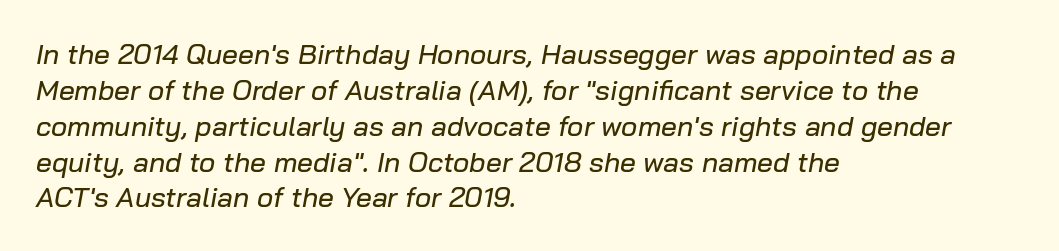
{"italic": "yes", "lean": "right", "slant_degrees": 10, "width": "normal", "stroke_contrast": "low", "x_height": "medium", "monospaced": "no", "underline": "no", "align": "left", "line_spacing": "normal", "line_spacing_ratio": 1.28, "letter_spacing": "normal", "letter_spacing_em": 0.0, "glyph_px": 28}
